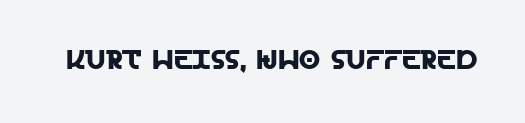
This rendering leaves character spacing at its baseline value. Has an underline been added? It has not. No italicization has been applied; the sample stays upright.
